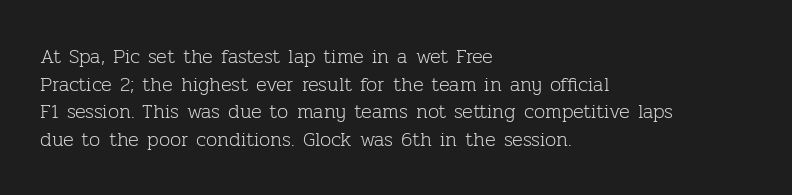
Q: Is the text bold? A: No.
Q: Is the text italic (slanted)? A: No, it is upright.
Q: Is the text underlined? A: No.
Q: How is the paragraph aligned? A: Left-aligned.
Q: Is the spacing between letters normal or unusually wide? A: Normal.
Q: Is the spacing between lines tight, normal or loose? A: Normal.
